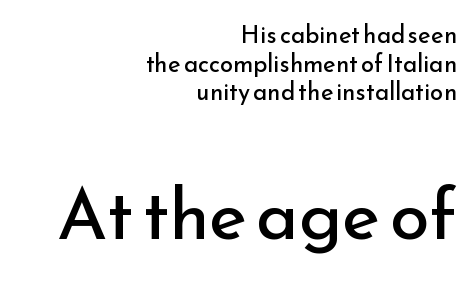
Underlining? Definitely not there. Every character sits straight up, as roman type does. Varying glyph widths throughout — classic text-font behaviour. Nothing unusual about the tracking: characters are spaced as the font intends. These lines are set flush right with a ragged left edge.
